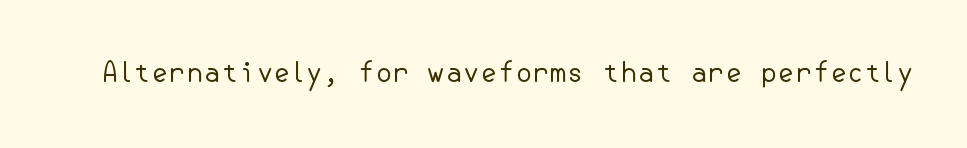
Between one letter and the next there's only the usual sliver of space. Has an underline been added? It has not. Nope, no serifs anywhere on these letters. The typesetting does not lean heavy: it is not bold. Vertical strokes here are truly vertical.
